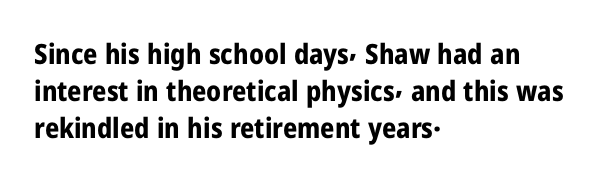
The image shows 28 px bold, condensed sans-serif type, upright; set left-aligned, normal line spacing (1.33x), normal letter spacing, not underlined; low stroke contrast and a medium x-height.
